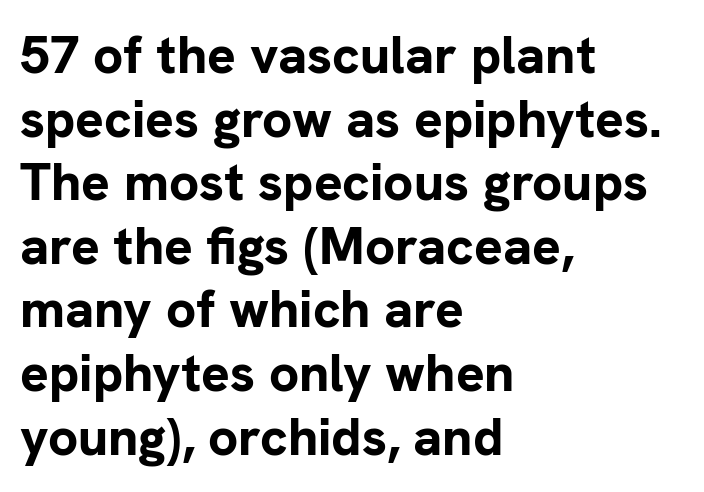
Q: Is the text bold? A: Yes.
Q: Is the text italic (slanted)? A: No, it is upright.
Q: Is the typeface a serif or a sans-serif typeface? A: Sans-serif.
Q: Is the text underlined? A: No.
Q: How is the paragraph aligned? A: Left-aligned.
Q: Is the spacing between letters normal or unusually wide? A: Normal.
Q: Width (condensed, normal, or wide)? A: Normal.
Q: Stroke contrast? A: Low.
Q: x-height? A: Medium.
Q: Monospaced? A: No.
